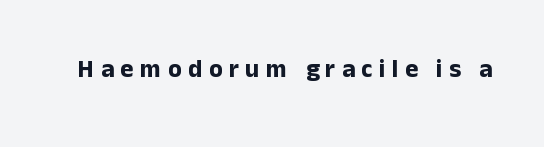
Q: Is the text bold? A: Yes.
Q: Is the text italic (slanted)? A: No, it is upright.
Q: Is the text underlined? A: No.
Q: Is the spacing between letters normal or unusually wide? A: Unusually wide.
